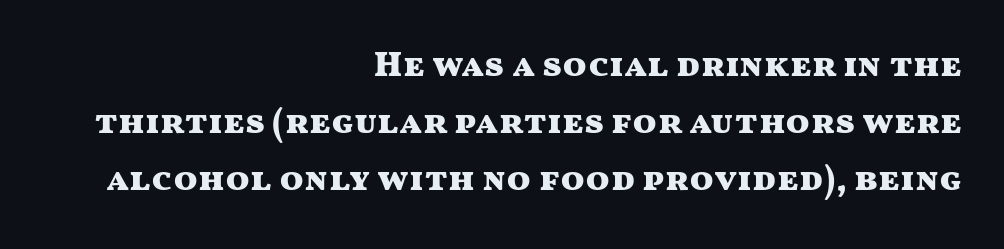
{"serif": "no", "italic": "no", "bold": "yes", "weight": "heavy", "width": "wide", "stroke_contrast": "medium", "x_height": "medium", "monospaced": "no", "underline": "no", "align": "right", "line_spacing": "normal", "line_spacing_ratio": 1.63, "letter_spacing": "normal", "letter_spacing_em": 0.0, "glyph_px": 35}
